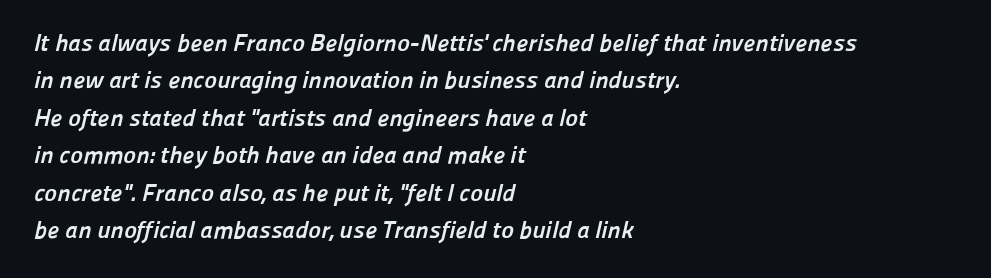
The image shows 24 px bold type; set left-aligned, normal line spacing (1.56x), normal letter spacing, not underlined.
